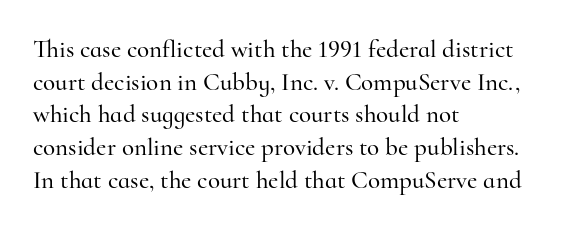
The tracking reads as untouched default to a designer's eye. Has an underline been added? It has not. Where is the straight margin? On the left. A typesetter would call this leading conventional body-copy spacing.
